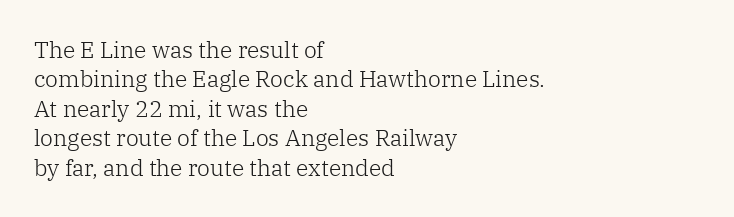
Q: Is the text bold? A: No.
Q: Is the text italic (slanted)? A: No, it is upright.
Q: Is the text underlined? A: No.
Q: How is the paragraph aligned? A: Left-aligned.
Q: Is the spacing between letters normal or unusually wide? A: Normal.
Q: Is the spacing between lines tight, normal or loose? A: Normal.
